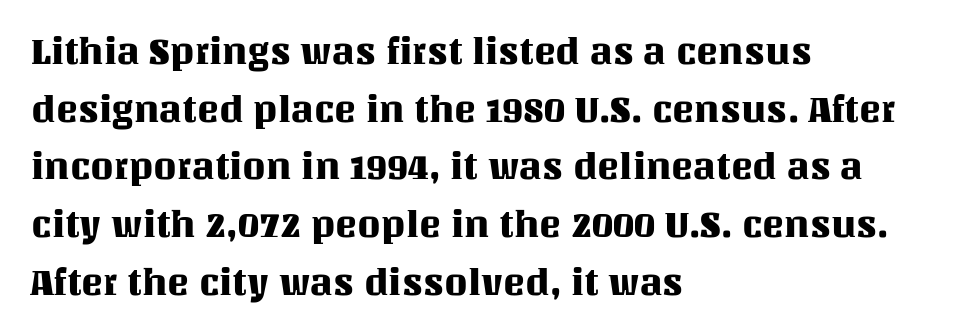
{"italic": "no", "width": "normal", "stroke_contrast": "medium", "x_height": "large", "monospaced": "no", "underline": "no", "align": "left", "line_spacing": "normal", "line_spacing_ratio": 1.56, "letter_spacing": "normal", "letter_spacing_em": 0.0, "glyph_px": 37}
